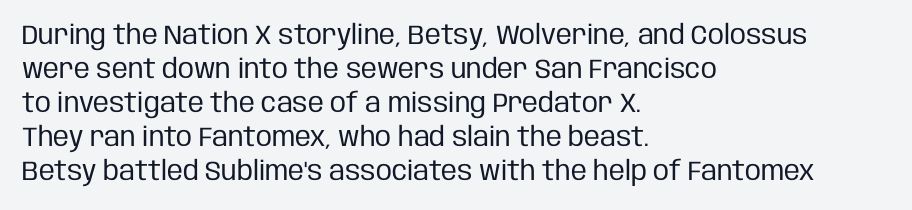
Q: Is the text bold? A: No.
Q: Is the text italic (slanted)? A: No, it is upright.
Q: Is the text underlined? A: No.
Q: How is the paragraph aligned? A: Left-aligned.
Q: Is the spacing between letters normal or unusually wide? A: Normal.
Q: Is the spacing between lines tight, normal or loose? A: Normal.
